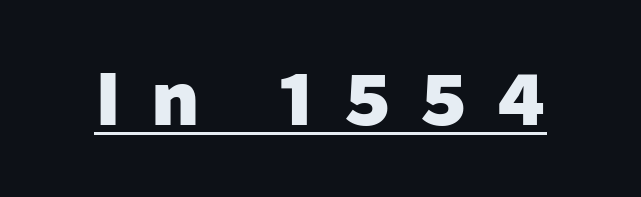
{"serif": "no", "italic": "no", "bold": "yes", "weight": "heavy", "width": "normal", "stroke_contrast": "low", "x_height": "medium", "monospaced": "no", "underline": "yes", "letter_spacing": "wide", "letter_spacing_em": 0.41, "glyph_px": 73}
